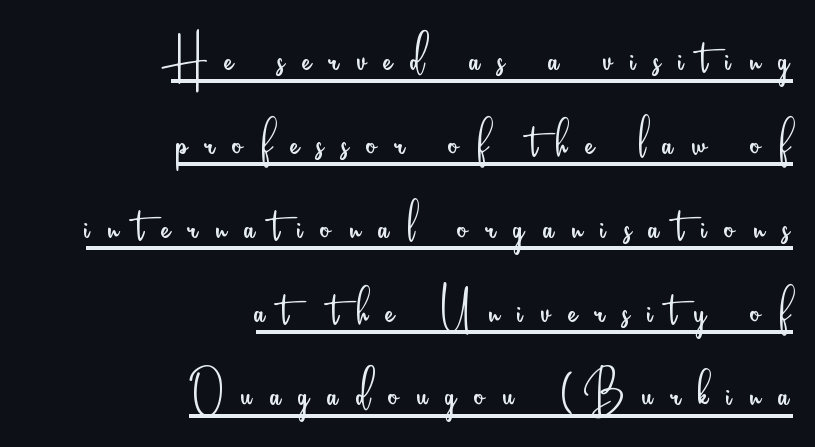
{"serif": "no", "bold": "no", "weight": "light", "width": "condensed", "stroke_contrast": "low", "x_height": "small", "monospaced": "no", "underline": "yes", "align": "right", "line_spacing": "normal", "line_spacing_ratio": 1.31, "letter_spacing": "wide", "letter_spacing_em": 0.28, "glyph_px": 64}
